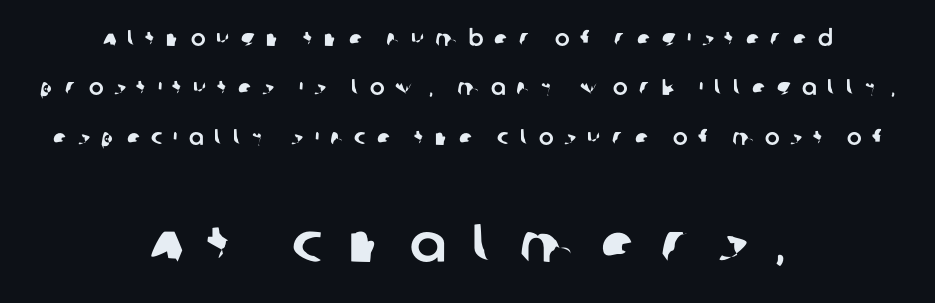
The line-height multiplier appears high, well above default. These lines are composed in type without serifs. Descenders hang freely into open space. The rendering uses natural spacing where letterforms have individual widths.
